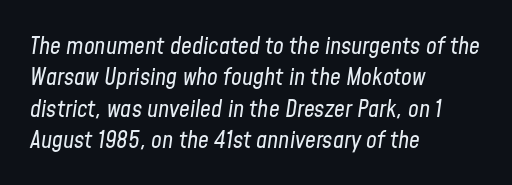
{"italic": "yes", "lean": "right", "slant_degrees": 8, "bold": "no", "underline": "no", "align": "left", "line_spacing": "normal", "line_spacing_ratio": 1.31, "letter_spacing": "normal", "letter_spacing_em": 0.0, "glyph_px": 24}
